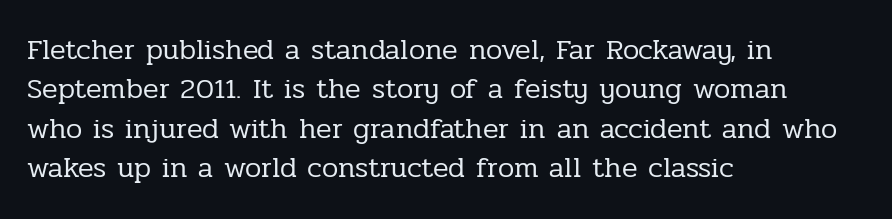
Honestly, the letter spacing is just normal — you wouldn't notice it. The block of text has a typical density, with ordinary space between rows. Check the space under the baseline: it is left empty. Vertical strokes here are truly vertical. A light-to-regular cut is what we see here.
